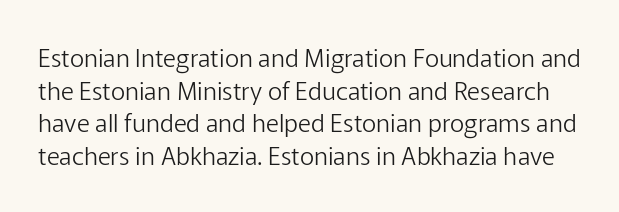
The image shows 25 px text type, upright; set normal line spacing (1.31x), normal letter spacing, not underlined.
